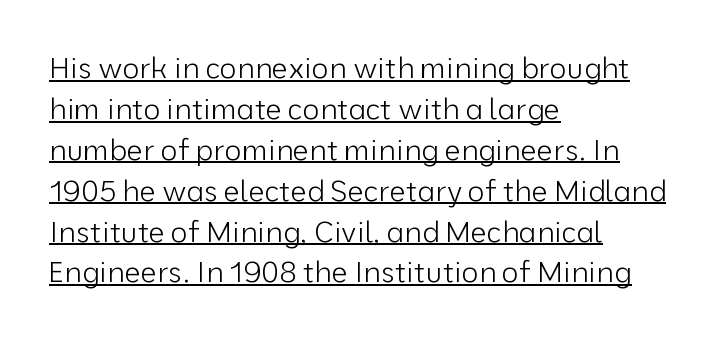
Glyph-to-glyph distance matches everyday printed text. Vertical strokes here are truly vertical. No extra ink here — the face is not bold. The rendered words wear a rule along their underside.
